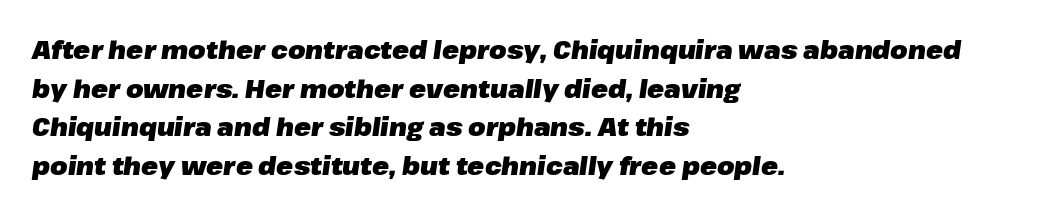
Q: Is the text bold? A: Yes.
Q: Is the text italic (slanted)? A: Yes, it leans right by about 8 degrees.
Q: Is the text underlined? A: No.
Q: How is the paragraph aligned? A: Left-aligned.
Q: Is the spacing between letters normal or unusually wide? A: Normal.
Q: Is the spacing between lines tight, normal or loose? A: Normal.
